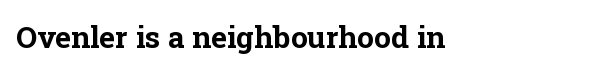
{"serif": "yes", "italic": "no", "bold": "yes", "weight": "bold", "width": "normal", "stroke_contrast": "low", "x_height": "medium", "monospaced": "no", "underline": "no", "align": "left", "letter_spacing": "normal", "letter_spacing_em": 0.0, "glyph_px": 30}
